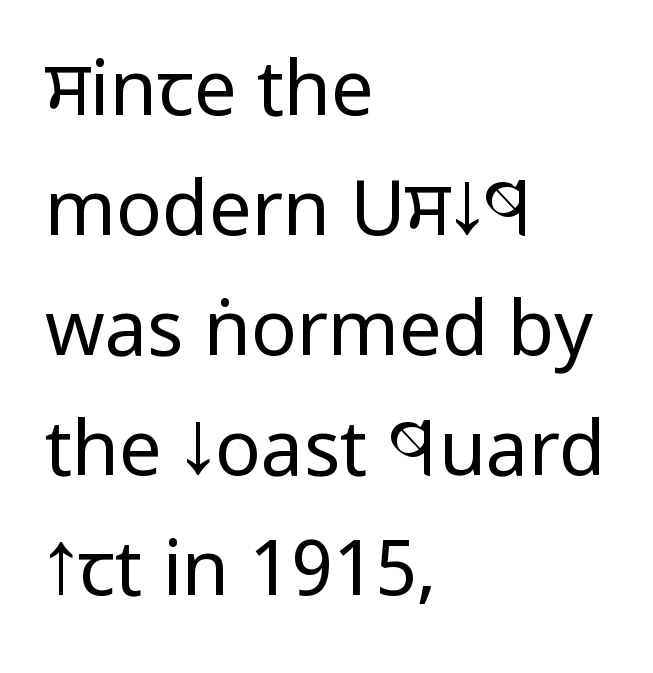
The image shows 76 px regular-weight, condensed sans-serif type, upright; set left-aligned, normal line spacing (1.58x), normal letter spacing, not underlined; low stroke contrast and a large x-height.
